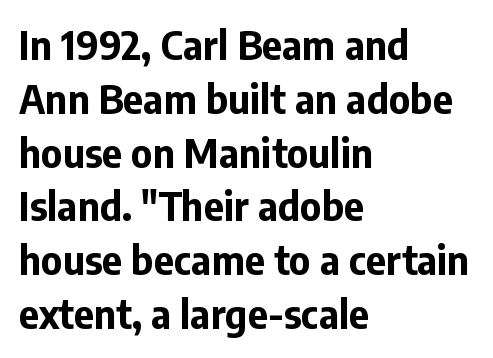
The image shows 39 px bold sans-serif type, upright; set left-aligned, normal line spacing (1.38x), normal letter spacing, not underlined; low stroke contrast and a medium x-height.
